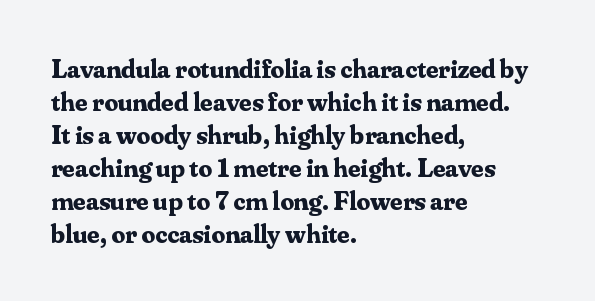
The image shows 27 px bold type, upright; set left-aligned, line spacing 1.22x, normal letter spacing, not underlined.
